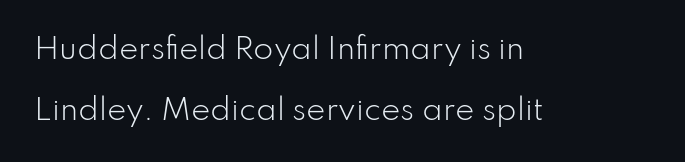
Characters remain perfectly vertical along every line. Stem width sits at or under what a default text font uses. Interline gaps are noticeably wide in this sample. Short note: letters normally spaced. The rendering uses natural spacing where letterforms have individual widths.
